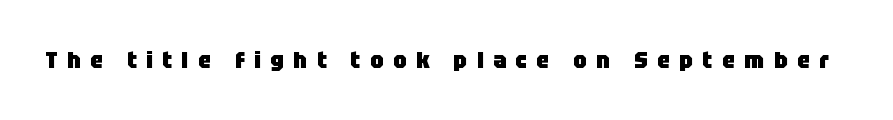
{"italic": "no", "bold": "yes", "underline": "no", "letter_spacing": "wide", "letter_spacing_em": 0.42, "glyph_px": 23}
